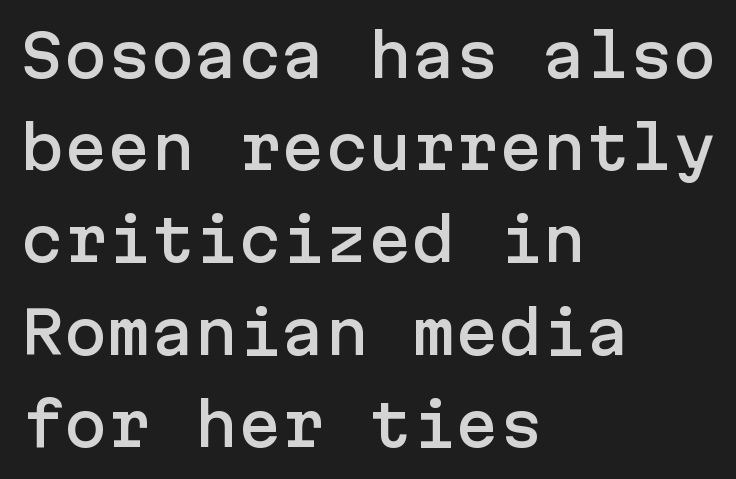
{"serif": "no", "italic": "no", "width": "normal", "stroke_contrast": "low", "x_height": "medium", "underline": "no", "align": "left", "line_spacing": "normal", "line_spacing_ratio": 1.59, "letter_spacing": "normal", "letter_spacing_em": 0.0, "glyph_px": 58}
